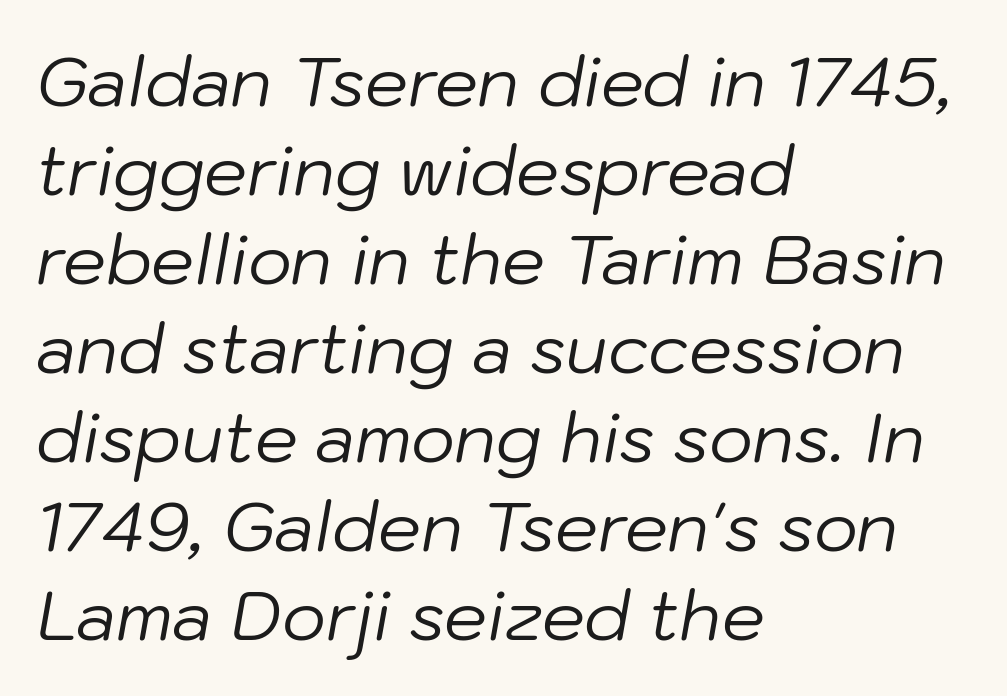
Q: Is the text bold? A: No.
Q: Is the text italic (slanted)? A: Yes, it leans right by about 10 degrees.
Q: Is the text underlined? A: No.
Q: How is the paragraph aligned? A: Left-aligned.
Q: Is the spacing between letters normal or unusually wide? A: Normal.
Q: Is the spacing between lines tight, normal or loose? A: Normal.
Q: Width (condensed, normal, or wide)? A: Normal.
Q: Stroke contrast? A: Low.
Q: x-height? A: Medium.
Q: Monospaced? A: No.
